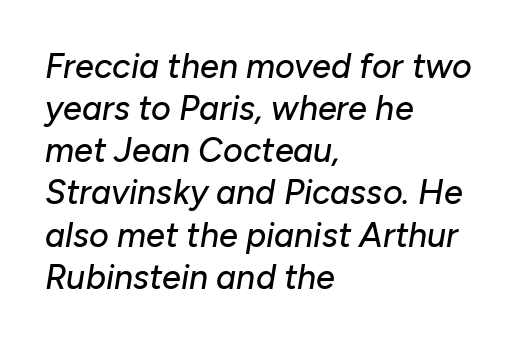
These lines keep a tight, regular rhythm from letter to letter. Proportional: the letters do not fall into vertical columns. Decoration check: the copy has no underline. Emphasis-style slanted type is in use.
